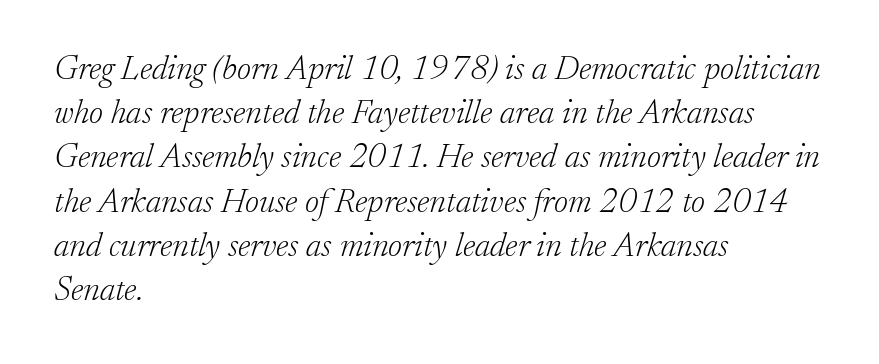
Q: Is the text bold? A: No.
Q: Is the text italic (slanted)? A: Yes, it leans right by about 17 degrees.
Q: Is the typeface a serif or a sans-serif typeface? A: Serif.
Q: Is the text underlined? A: No.
Q: How is the paragraph aligned? A: Left-aligned.
Q: Is the spacing between letters normal or unusually wide? A: Normal.
Q: Is the spacing between lines tight, normal or loose? A: Normal.
Q: Width (condensed, normal, or wide)? A: Normal.
Q: Stroke contrast? A: Low.
Q: x-height? A: Small.
Q: Monospaced? A: No.
